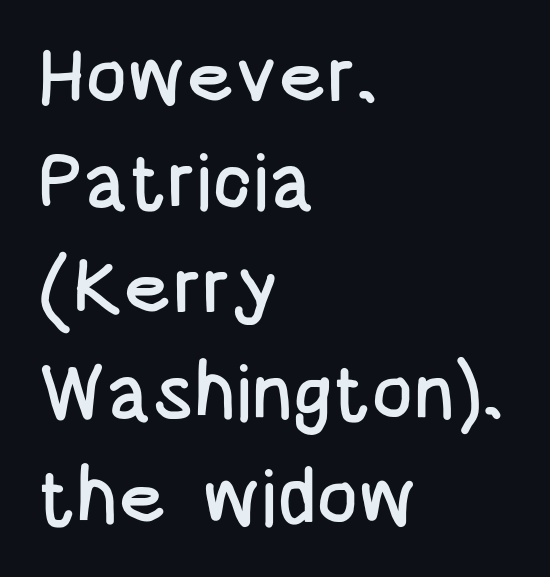
Q: Is the text italic (slanted)? A: No, it is upright.
Q: Is the typeface a serif or a sans-serif typeface? A: Sans-serif.
Q: Is the text underlined? A: No.
Q: How is the paragraph aligned? A: Left-aligned.
Q: Is the spacing between letters normal or unusually wide? A: Normal.
Q: Is the spacing between lines tight, normal or loose? A: Normal.
Q: Width (condensed, normal, or wide)? A: Condensed.
Q: Stroke contrast? A: Low.
Q: x-height? A: Large.
Q: Monospaced? A: No.
